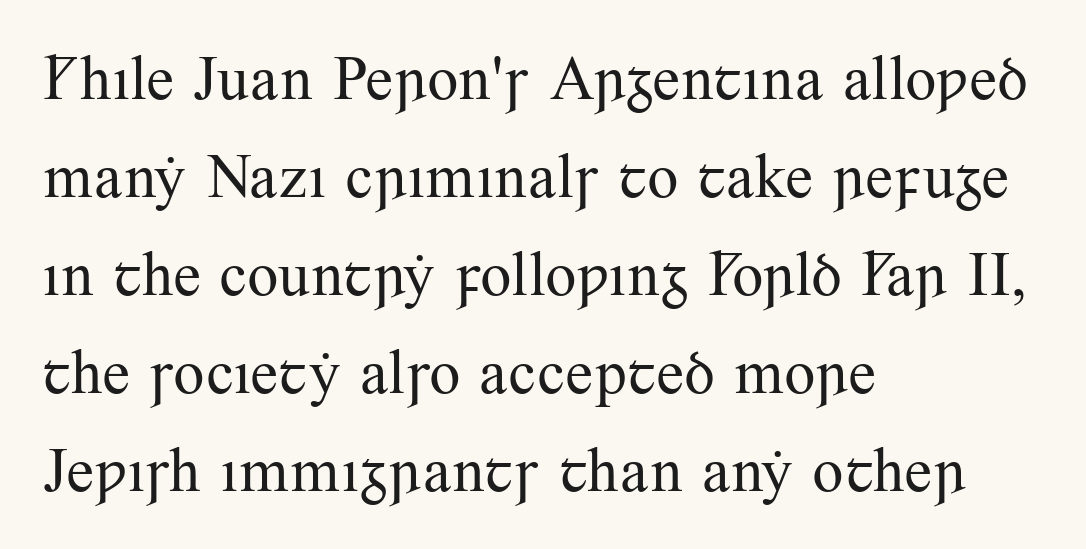
This is serif lettering, the kind often seen in printed books. If you measured baseline to baseline, you'd find a middling distance. The compositor pushed each line to the left boundary. Here the designer chose a conventional face with non-uniform glyph widths. Style check: upright.
